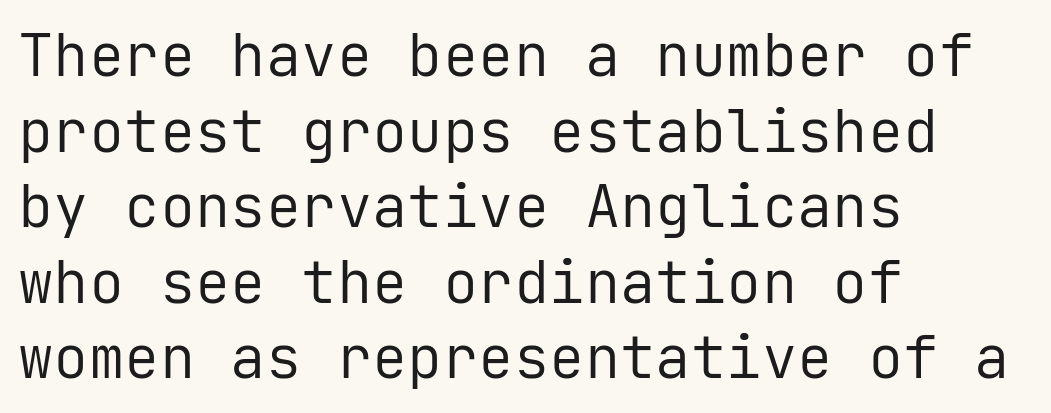
{"serif": "no", "italic": "no", "bold": "no", "weight": "regular", "width": "normal", "stroke_contrast": "low", "x_height": "medium", "monospaced": "yes", "underline": "no", "align": "left", "line_spacing": "normal", "line_spacing_ratio": 1.28, "letter_spacing": "normal", "letter_spacing_em": 0.0, "glyph_px": 59}
